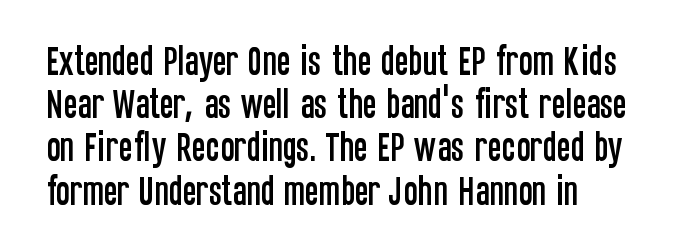
The image shows 33 px condensed sans-serif type, upright; set left-aligned, normal line spacing (1.31x), normal letter spacing, not underlined; low stroke contrast and a large x-height.
